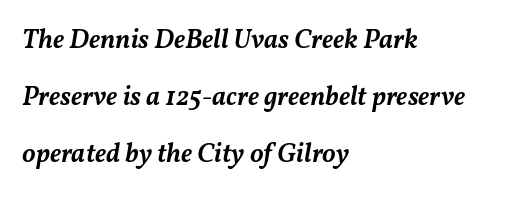
Q: Is the text bold? A: Semi-bold.
Q: Is the text italic (slanted)? A: Yes, it leans right by about 11 degrees.
Q: Is the text underlined? A: No.
Q: How is the paragraph aligned? A: Left-aligned.
Q: Is the spacing between letters normal or unusually wide? A: Normal.
Q: Is the spacing between lines tight, normal or loose? A: Loose.
